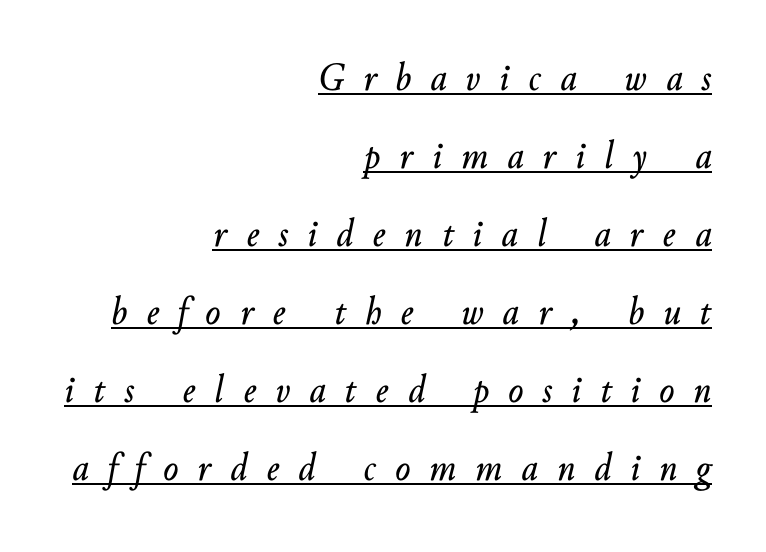
{"italic": "yes", "lean": "right", "slant_degrees": 10, "width": "normal", "stroke_contrast": "low", "x_height": "small", "monospaced": "no", "underline": "yes", "align": "right", "line_spacing": "loose", "line_spacing_ratio": 1.95, "letter_spacing": "wide", "letter_spacing_em": 0.48, "glyph_px": 40}
